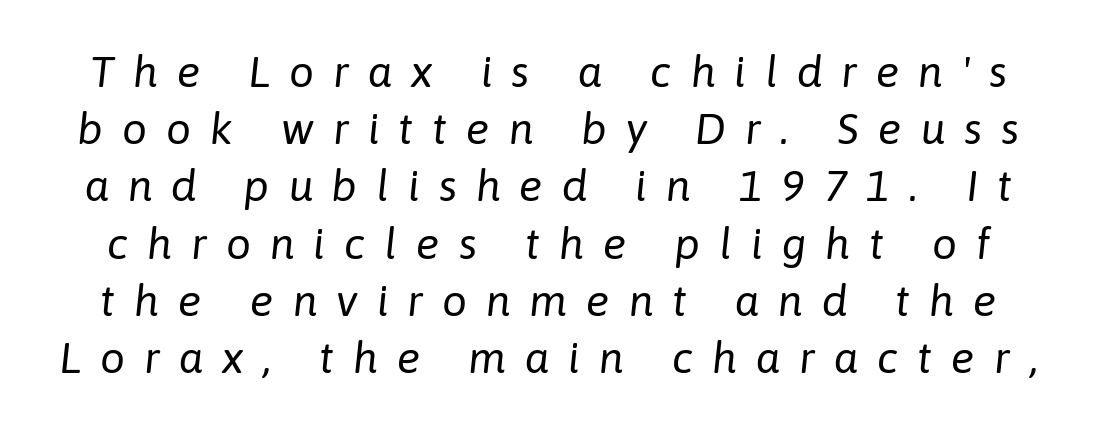
Q: Is the text bold? A: No.
Q: Is the text italic (slanted)? A: Yes, it leans right by about 6 degrees.
Q: Is the text underlined? A: No.
Q: Is the spacing between letters normal or unusually wide? A: Unusually wide.
Q: Is the spacing between lines tight, normal or loose? A: Normal.
Q: Width (condensed, normal, or wide)? A: Normal.
Q: Stroke contrast? A: Low.
Q: x-height? A: Medium.
Q: Monospaced? A: No.
